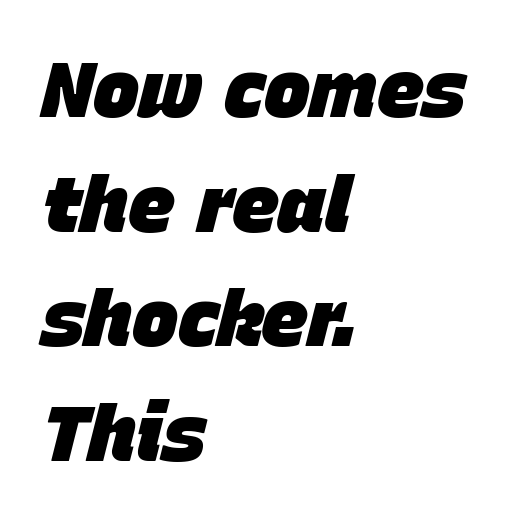
These lines are rendered in a variable-pitch font. This is heavy type, rendered in bold. Spacing between characters is what you'd get straight out of the box. The lines in this sample share a left origin and differ only in where they stop. Normally led — the rows are evenly, conventionally spaced.
